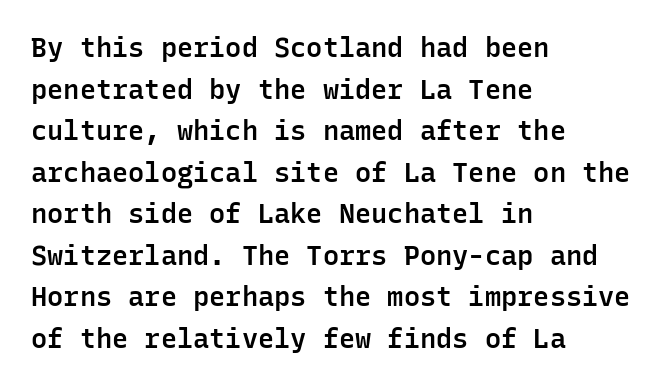
The foot of each line stays bare and open. Teacher's note: observe the even left margin — that is flush-left alignment. Summary of vertical rhythm: regular, with standard interline spacing. The typesetting leans somewhat heavy: a semibold. The lettering stays uniformly vertical, giving the passage a roman look.
